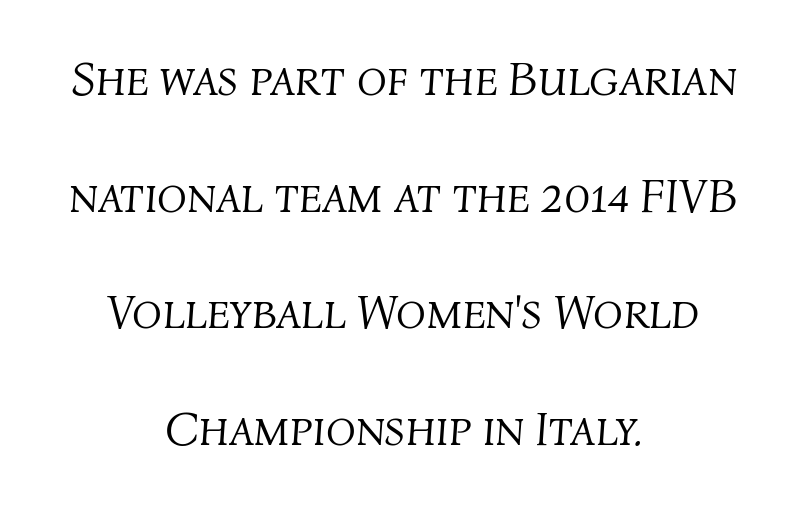
{"italic": "yes", "lean": "right", "slant_degrees": 4, "bold": "no", "weight": "light", "width": "normal", "stroke_contrast": "medium", "x_height": "medium", "monospaced": "no", "underline": "no", "align": "center", "line_spacing": "loose", "line_spacing_ratio": 2.38, "letter_spacing": "normal", "letter_spacing_em": 0.0, "glyph_px": 49}
